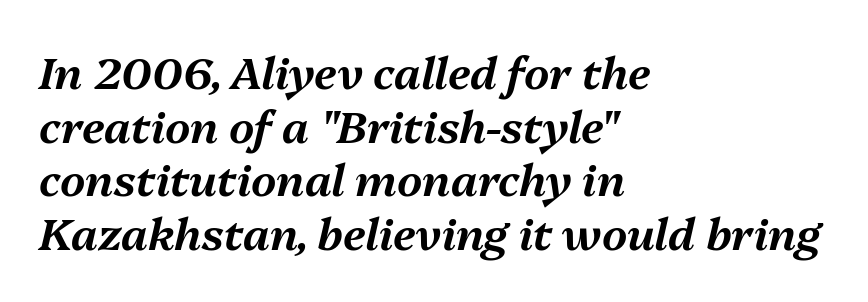
The letterforms sit shoulder to shoulder at normal distance. Rule under the text: the space is simply empty. Teacher's note: observe the even left margin — that is flush-left alignment. Slant detected: the letters are inclined.
